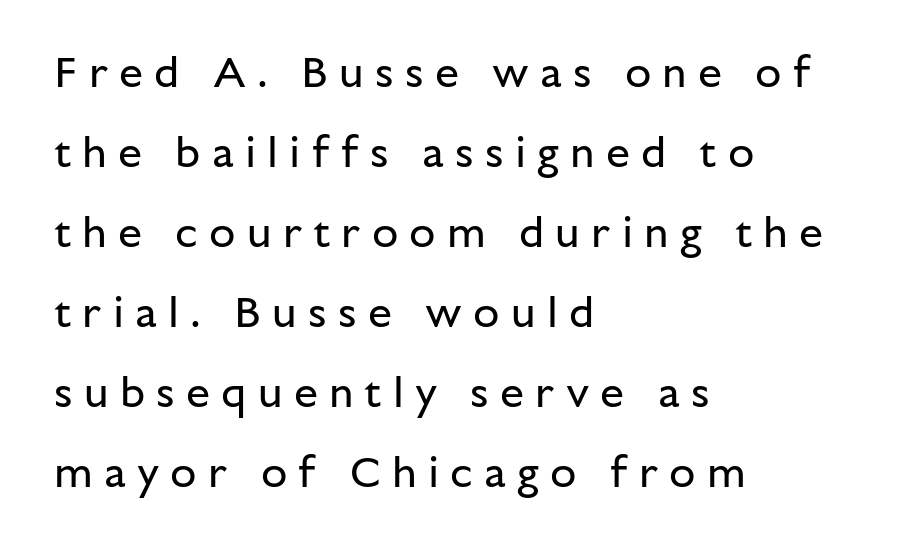
{"serif": "no", "italic": "no", "bold": "no", "weight": "regular", "width": "normal", "stroke_contrast": "low", "x_height": "medium", "monospaced": "no", "underline": "no", "align": "left", "line_spacing_ratio": 1.86, "letter_spacing": "wide", "letter_spacing_em": 0.26, "glyph_px": 43}
